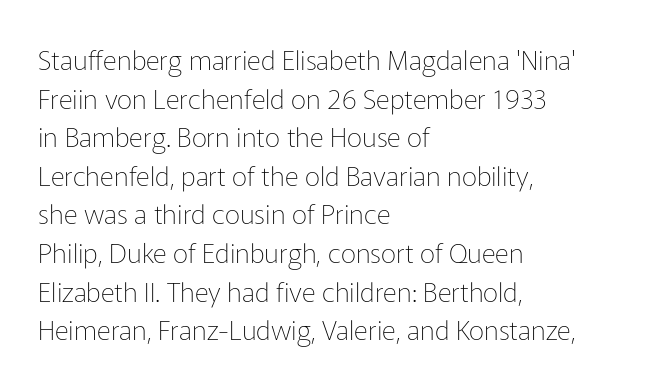
{"italic": "no", "bold": "no", "underline": "no", "align": "left", "line_spacing": "normal", "line_spacing_ratio": 1.43, "letter_spacing": "normal", "letter_spacing_em": 0.0, "glyph_px": 27}
